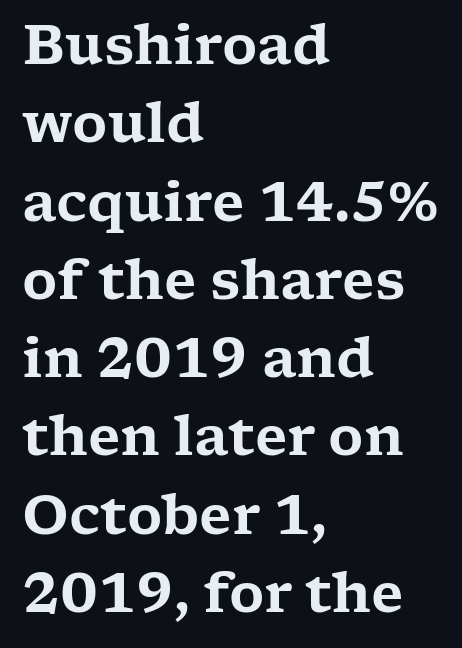
{"serif": "yes", "italic": "no", "width": "wide", "stroke_contrast": "low", "x_height": "medium", "monospaced": "no", "underline": "no", "align": "left", "line_spacing": "normal", "line_spacing_ratio": 1.45, "letter_spacing": "normal", "letter_spacing_em": 0.0, "glyph_px": 54}
